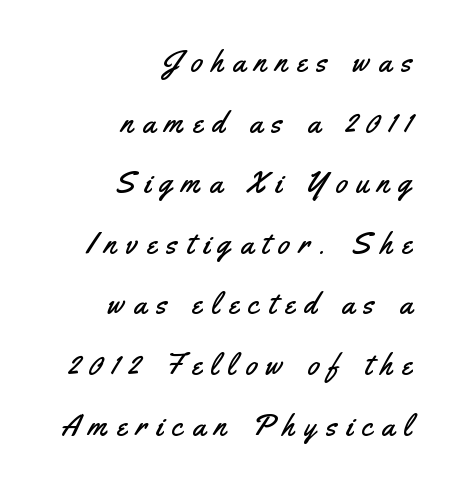
This sample is right-justified, so line beginnings fall wherever the words allow. The designer went with a sans here, leaving each stem footless. If you measured baseline to baseline, you'd find a long distance.
